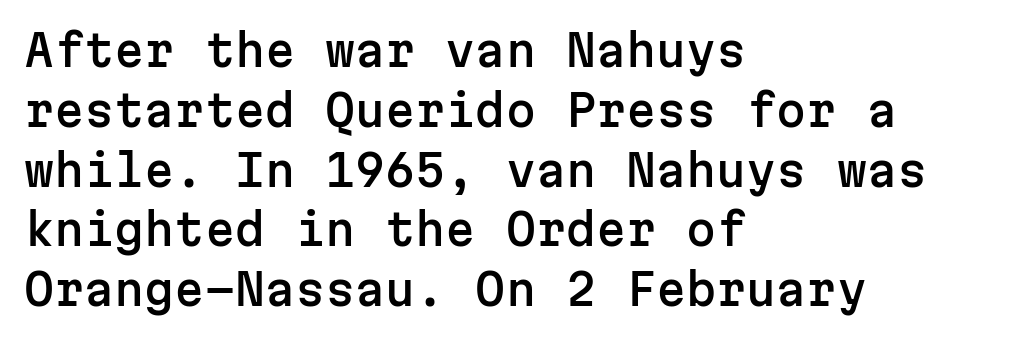
Q: Is the text italic (slanted)? A: No, it is upright.
Q: Is the typeface a serif or a sans-serif typeface? A: Sans-serif.
Q: Is the text underlined? A: No.
Q: How is the paragraph aligned? A: Left-aligned.
Q: Is the spacing between letters normal or unusually wide? A: Normal.
Q: Is the spacing between lines tight, normal or loose? A: Normal.
Q: Width (condensed, normal, or wide)? A: Normal.
Q: Stroke contrast? A: Low.
Q: x-height? A: Medium.
Q: Monospaced? A: Yes.
